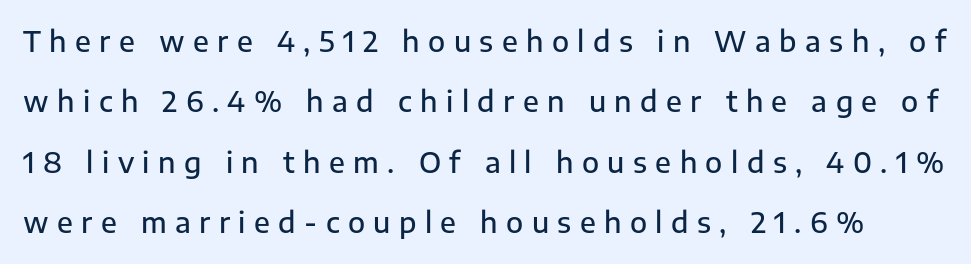
Q: Is the text bold? A: Semi-bold.
Q: Is the text italic (slanted)? A: No, it is upright.
Q: Is the typeface a serif or a sans-serif typeface? A: Sans-serif.
Q: Is the text underlined? A: No.
Q: Is the spacing between letters normal or unusually wide? A: Unusually wide.
Q: Is the spacing between lines tight, normal or loose? A: Loose.
Q: Width (condensed, normal, or wide)? A: Normal.
Q: Stroke contrast? A: Low.
Q: x-height? A: Medium.
Q: Monospaced? A: No.
